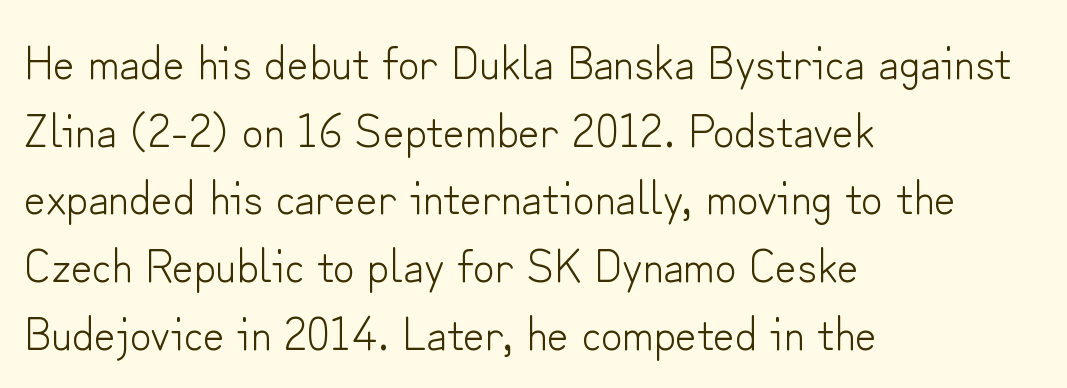
The image shows 47 px light sans-serif type, upright; set left-aligned, normal line spacing (1.44x), normal letter spacing, not underlined; low stroke contrast and a small x-height.
